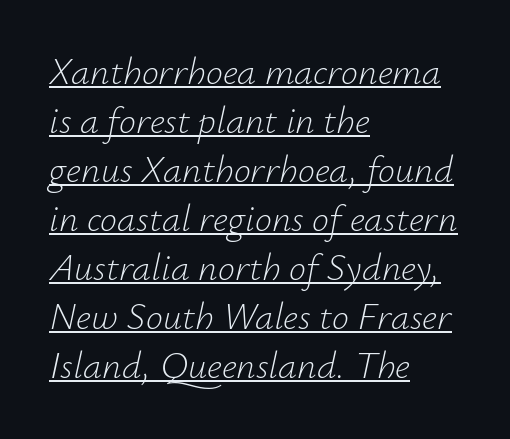
Q: Is the text bold? A: No.
Q: Is the text italic (slanted)? A: Yes, it leans right by about 12 degrees.
Q: Is the text underlined? A: Yes.
Q: How is the paragraph aligned? A: Left-aligned.
Q: Is the spacing between letters normal or unusually wide? A: Normal.
Q: Is the spacing between lines tight, normal or loose? A: Normal.
Q: Width (condensed, normal, or wide)? A: Normal.
Q: Stroke contrast? A: Low.
Q: x-height? A: Small.
Q: Monospaced? A: No.
